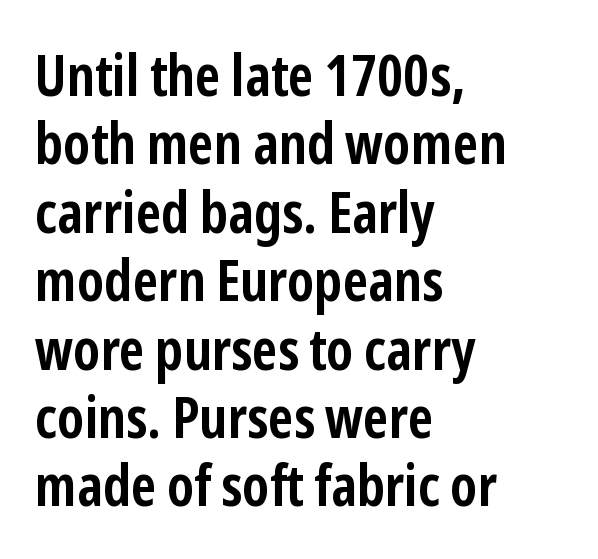
{"serif": "no", "italic": "no", "bold": "yes", "weight": "semibold", "width": "condensed", "stroke_contrast": "low", "x_height": "medium", "monospaced": "no", "underline": "no", "align": "left", "line_spacing_ratio": 1.2, "letter_spacing": "normal", "letter_spacing_em": 0.0, "glyph_px": 57}
